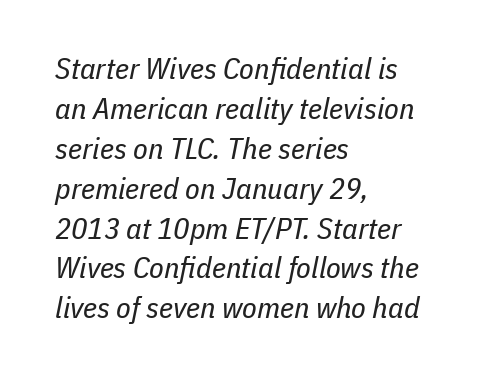
{"italic": "yes", "lean": "right", "slant_degrees": 11, "bold": "no", "weight": "regular", "width": "condensed", "stroke_contrast": "low", "x_height": "medium", "monospaced": "no", "underline": "no", "align": "left", "line_spacing": "normal", "line_spacing_ratio": 1.33, "letter_spacing": "normal", "letter_spacing_em": 0.0, "glyph_px": 30}
